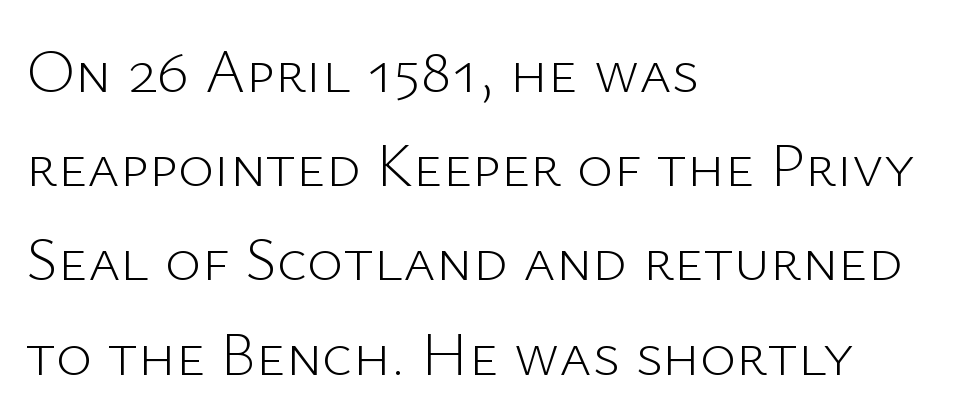
{"serif": "no", "italic": "no", "bold": "no", "weight": "light", "width": "normal", "stroke_contrast": "low", "x_height": "medium", "monospaced": "no", "underline": "no", "align": "left", "line_spacing": "normal", "line_spacing_ratio": 1.52, "letter_spacing": "normal", "letter_spacing_em": 0.0, "glyph_px": 62}
